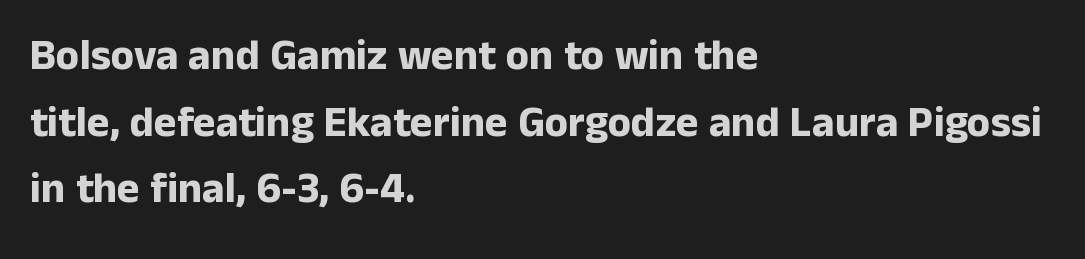
Q: Is the text bold? A: Yes.
Q: Is the text italic (slanted)? A: No, it is upright.
Q: Is the typeface a serif or a sans-serif typeface? A: Sans-serif.
Q: Is the text underlined? A: No.
Q: How is the paragraph aligned? A: Left-aligned.
Q: Is the spacing between letters normal or unusually wide? A: Normal.
Q: Is the spacing between lines tight, normal or loose? A: Normal.
Q: Width (condensed, normal, or wide)? A: Normal.
Q: Stroke contrast? A: Low.
Q: x-height? A: Medium.
Q: Monospaced? A: No.
